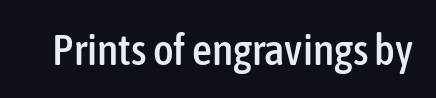
{"serif": "no", "italic": "no", "width": "condensed", "stroke_contrast": "low", "x_height": "medium", "monospaced": "no", "underline": "no", "letter_spacing": "normal", "letter_spacing_em": 0.0, "glyph_px": 44}
